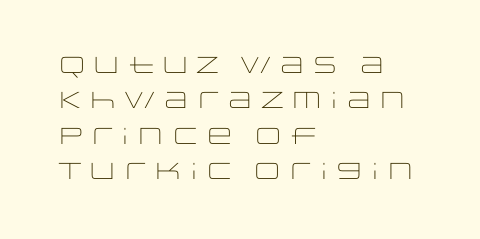
The face looks like a standard text weight, possibly lighter. Vertical strokes here are truly vertical. These lines keep a tight, regular rhythm from letter to letter. Leading matches the norm, producing a regular column. Left-aligned paragraph, ragged on the right. The space directly below the letters is spotless.
